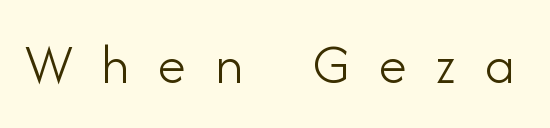
Tall strokes in this sample are plumb rather than angled. Substantial extra tracking has been applied to these lines. Grotesque or geometric, the face here clearly has no serifs. Clear beneath every line of the passage. Stroke thickness stays within the range of a standard reading face or lighter. A typesetter would call this proportional, since set widths differ per character.
